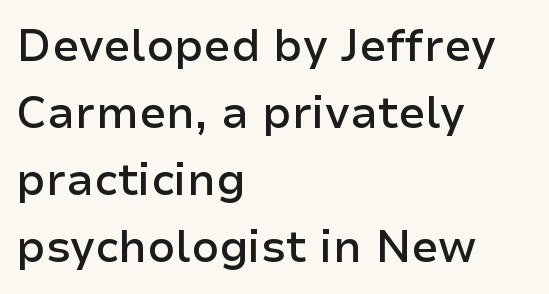
{"serif": "no", "italic": "no", "bold": "semi", "weight": "semibold", "width": "normal", "stroke_contrast": "low", "x_height": "medium", "monospaced": "no", "underline": "no", "align": "left", "line_spacing": "normal", "line_spacing_ratio": 1.52, "letter_spacing": "normal", "letter_spacing_em": 0.0, "glyph_px": 44}
